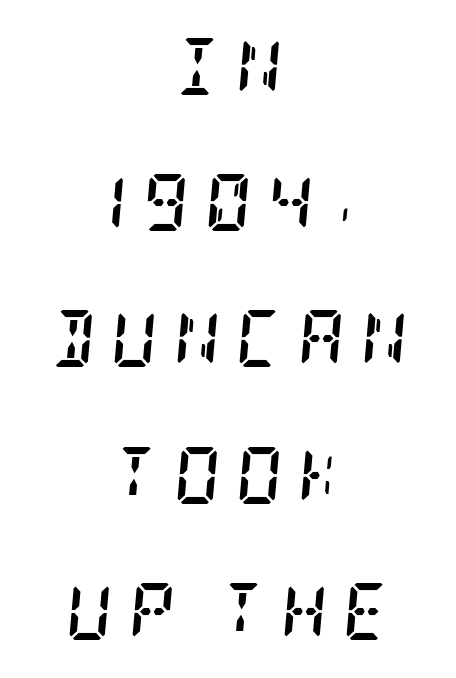
A dark, heavy texture on the line: the type is bold. Look at the tracking — it's clearly loosened, letters drifting apart. Typeset on center — no edge is straight. Summary of vertical rhythm: relaxed, with wide interline spacing. Are there feet on the stems? There are — it's a serif.
